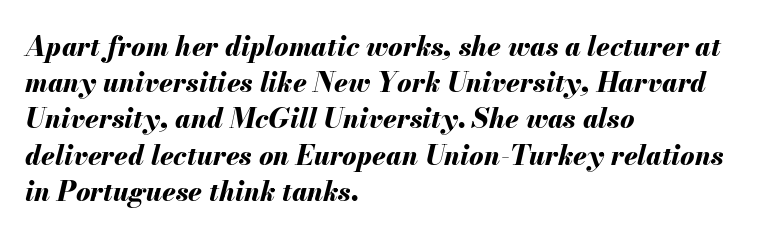
{"italic": "yes", "lean": "right", "slant_degrees": 13, "bold": "yes", "underline": "no", "align": "left", "line_spacing": "normal", "line_spacing_ratio": 1.34, "letter_spacing": "normal", "letter_spacing_em": 0.0, "glyph_px": 27}
